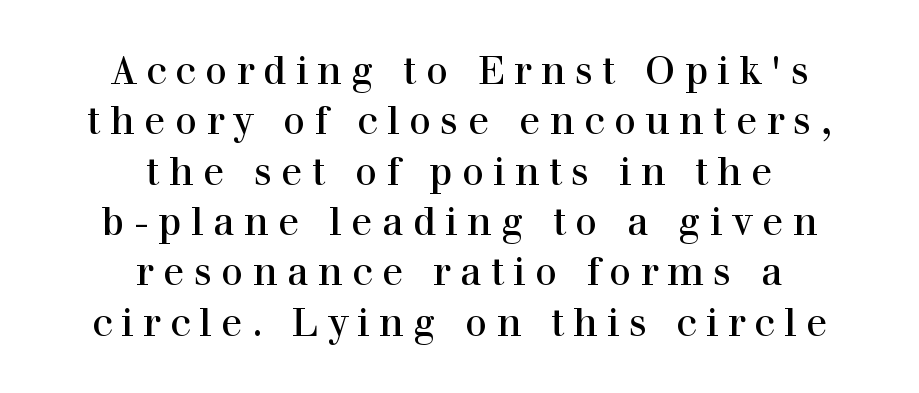
The image shows 39 px serif type, upright; set centered, normal line spacing (1.29x), unusually wide letter spacing (+0.24 em), not underlined; a medium x-height.
